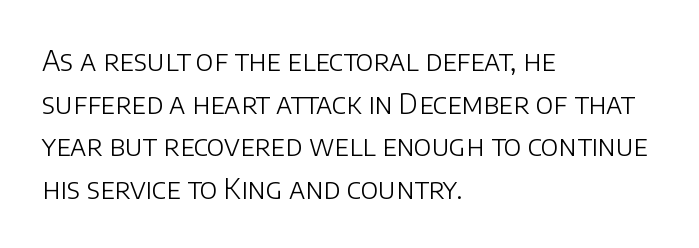
The image shows 28 px light sans-serif type, upright; set left-aligned, normal line spacing (1.52x), normal letter spacing, not underlined; low stroke contrast and a large x-height.
